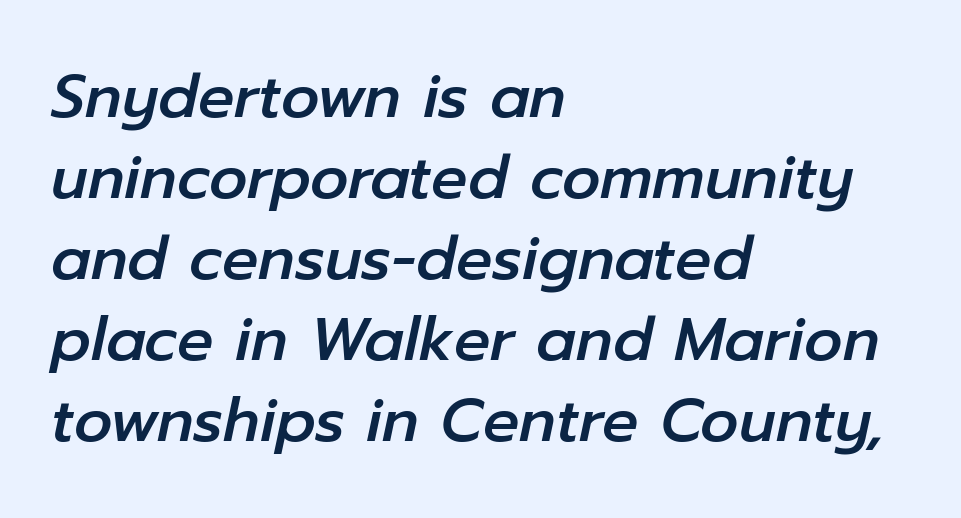
Typeset ragged right — the left edge is the straight one. Descenders are the only things crossing below the line. Reading down the column, the eye jumps a familiar distance to each next line. This is oblique type, the kind used for emphasis or titles.
